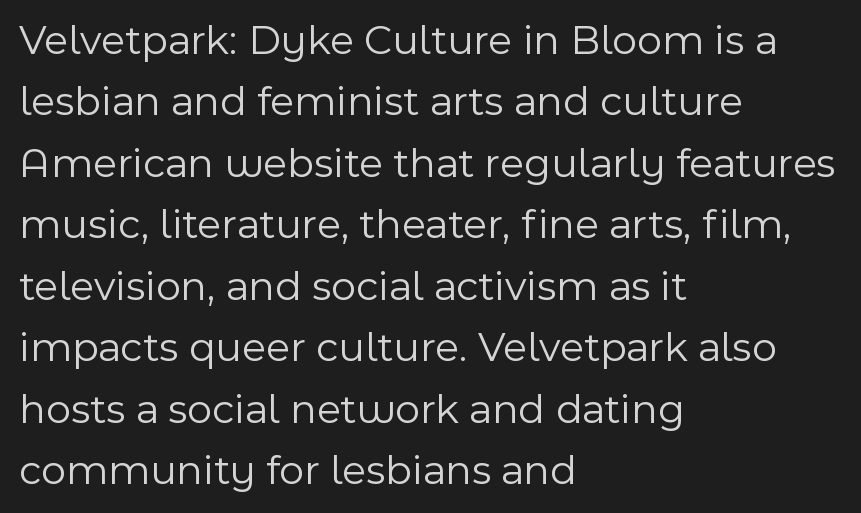
Italic: no, the glyphs are upright roman. The font sits on the lighter half of the weight spectrum, regular included. The letters sit at their default tracking, neither squeezed nor spread. Varying glyph widths throughout — classic text-font behaviour.
